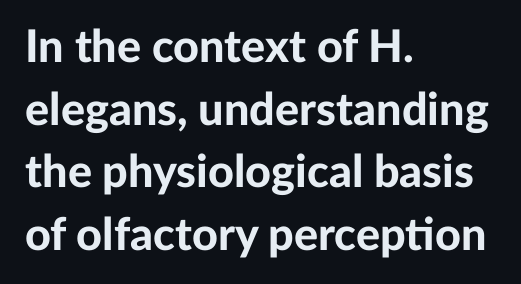
{"serif": "no", "italic": "no", "bold": "yes", "weight": "bold", "width": "normal", "stroke_contrast": "low", "x_height": "medium", "monospaced": "no", "underline": "no", "align": "left", "line_spacing": "normal", "line_spacing_ratio": 1.39, "letter_spacing": "normal", "letter_spacing_em": 0.0, "glyph_px": 45}
